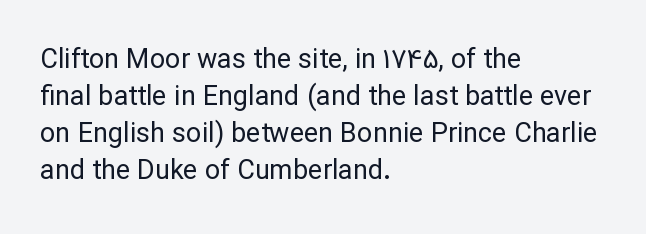
Q: Is the text bold? A: No.
Q: Is the text italic (slanted)? A: No, it is upright.
Q: Is the text underlined? A: No.
Q: How is the paragraph aligned? A: Left-aligned.
Q: Is the spacing between letters normal or unusually wide? A: Normal.
Q: Is the spacing between lines tight, normal or loose? A: Normal.
